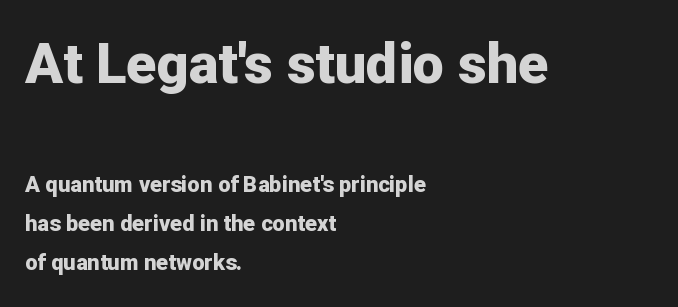
Between these two stacked blocks, the higher one wins on size. Style check: upright. This rendering uses left alignment, leaving the right contour irregular. The space directly below the letters is spotless. Think of a printed novel: that variable character pitch is what you see here.
